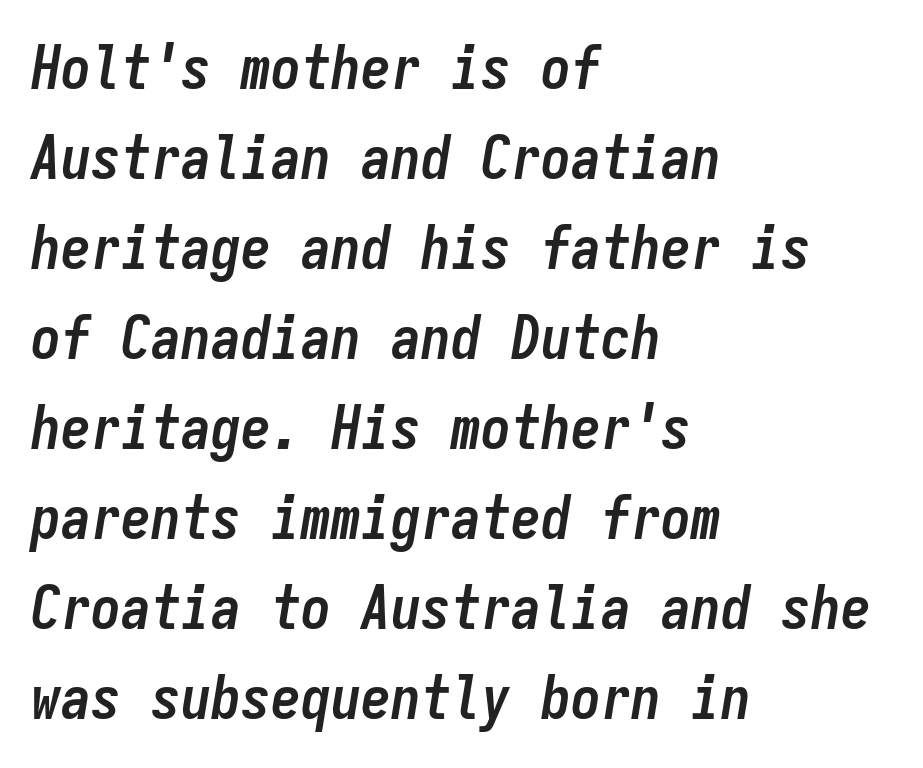
Each row of text sits above clean, open space. A dark, heavy texture on the line: the type is bold. Notice how the stems are inclined rather than vertical — that's the hallmark of italics. One glance says typical: line gaps are just what's usual.
